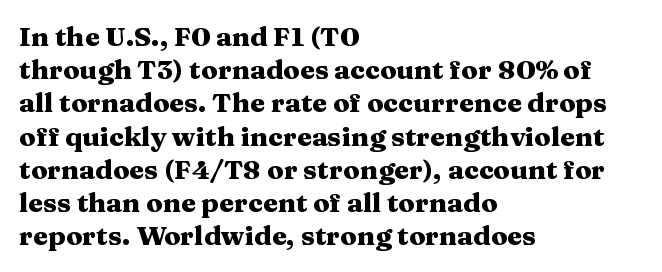
There is no visible air inserted between adjacent glyphs. In terms of weight, the rendering is a true, heavy bold. Visually the block forms a straight wall on the left and a jagged coastline on the right. Lines of text with bare space underneath. If you drew a line through each stem, it would be perfectly vertical.
